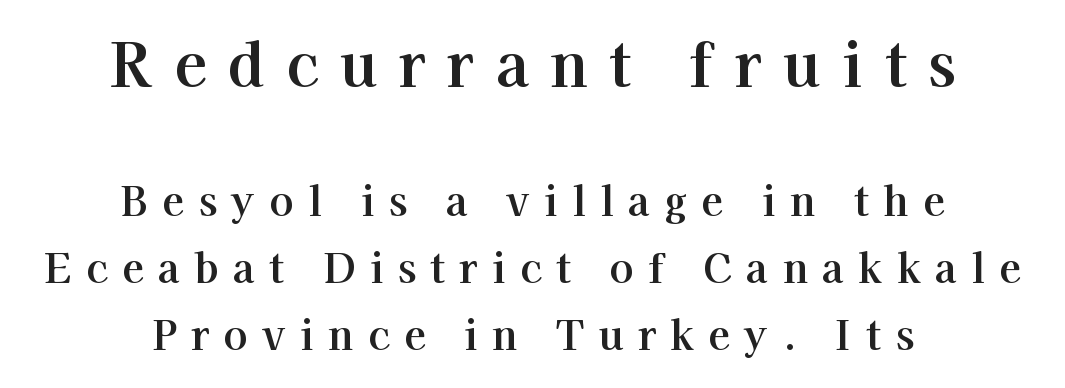
Q: Is the text italic (slanted)? A: No, it is upright.
Q: Is the typeface a serif or a sans-serif typeface? A: Serif.
Q: Is the text underlined? A: No.
Q: How is the paragraph aligned? A: Centered.
Q: Is the spacing between letters normal or unusually wide? A: Unusually wide.
Q: Is the spacing between lines tight, normal or loose? A: Normal.
Q: Which block of text is set in a larger size, the first (top) or the second (bottom)? A: The first (top) one.
Q: Width (condensed, normal, or wide)? A: Normal.
Q: Stroke contrast? A: High.
Q: x-height? A: Medium.
Q: Monospaced? A: No.
